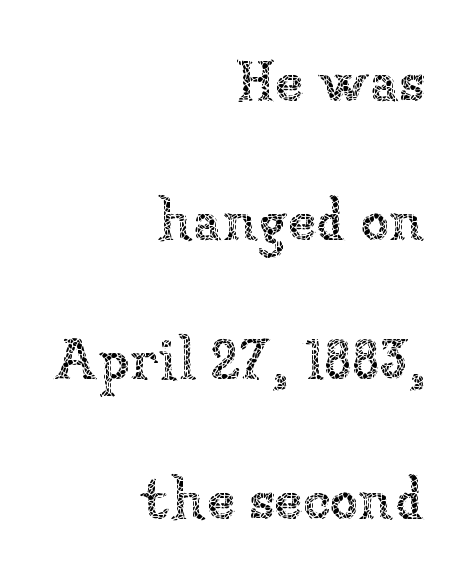
Anything drawn beneath the words? Only blank space. Does the leading feel generous? Absolutely, it's lavish. Does the copy run flush right? Yes — the right margin is perfectly even. Varying glyph widths throughout — classic text-font behaviour.
